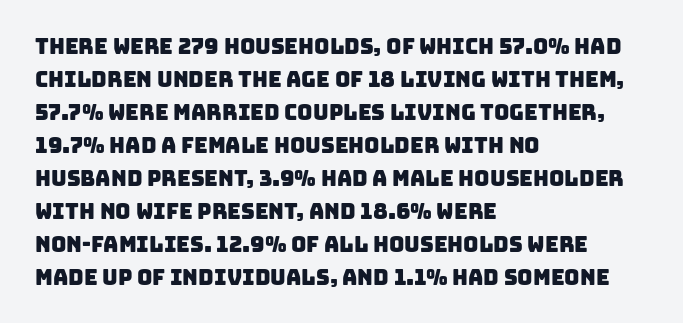
The image shows 21 px text type; set left-aligned, normal line spacing (1.57x), normal letter spacing, not underlined.
